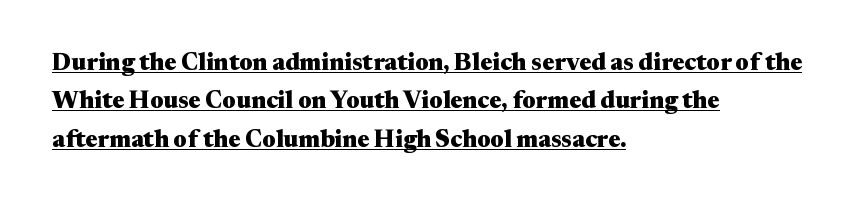
Interline gaps are of average width in this sample. A rule runs beneath these lines of type. Words appear dense and cohesive because spacing is normal. Quick note: not italic, upright.
